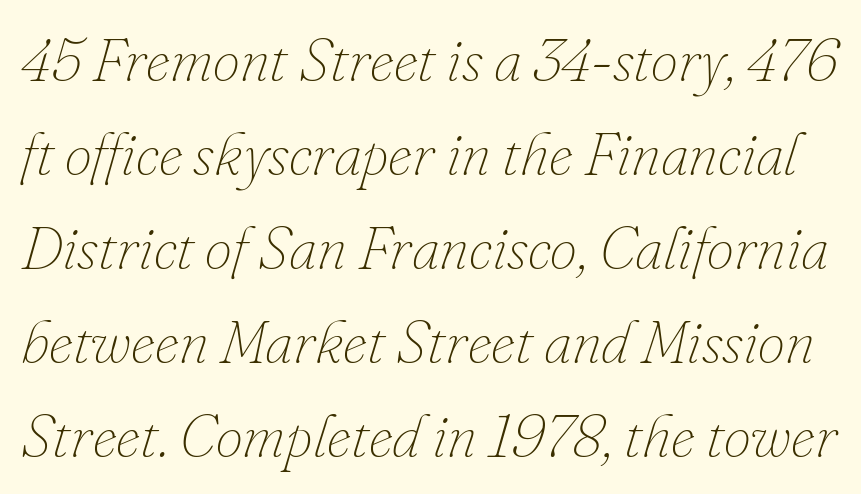
The image shows 61 px thin type, italic (leaning right); set normal line spacing (1.54x), normal letter spacing, not underlined; low stroke contrast and a small x-height.
